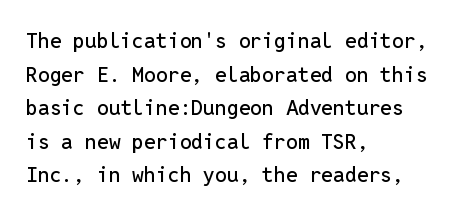
The image shows 21 px text type, upright; set left-aligned, normal line spacing (1.6x), normal letter spacing, not underlined.
